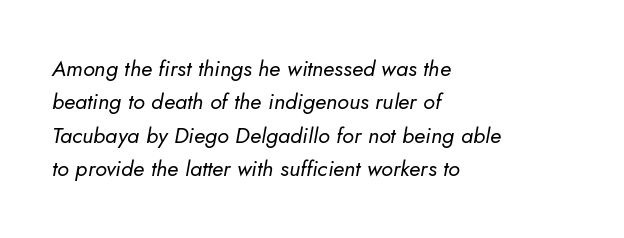
Q: Is the text bold? A: No.
Q: Is the text italic (slanted)? A: Yes, it leans right by about 5 degrees.
Q: Is the text underlined? A: No.
Q: How is the paragraph aligned? A: Left-aligned.
Q: Is the spacing between letters normal or unusually wide? A: Normal.
Q: Is the spacing between lines tight, normal or loose? A: Normal.
